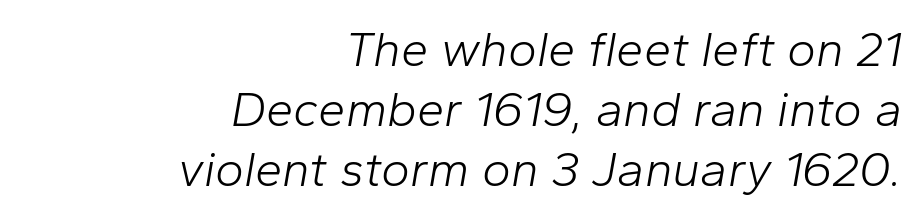
The gap between lines stays unmarked. The rendering anchors every line to the right-hand side. These lines keep a tight, regular rhythm from letter to letter. Do the characters align in a grid? No, the font is proportional.
